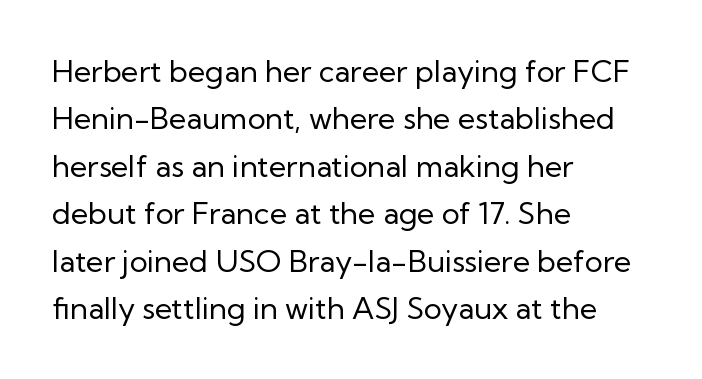
The gaps between neighbouring characters are ordinary and unremarkable. This sample is left-justified, so line endings fall wherever the words run out. Does the type have serifs? No, each stem ends abruptly. Honestly, there is no underline to notice here at all. No heavy texture on the line: the type isn't bold.
